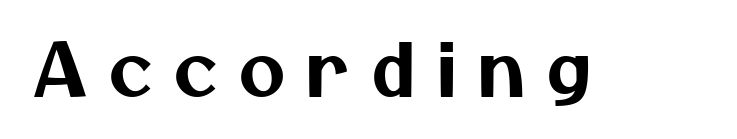
Lines of text with bare space underneath. The typeface chosen for these lines omits serifs. Spacing between characters has been opened up far beyond the box default. You could not count columns in this text — the font is proportionally spaced.
